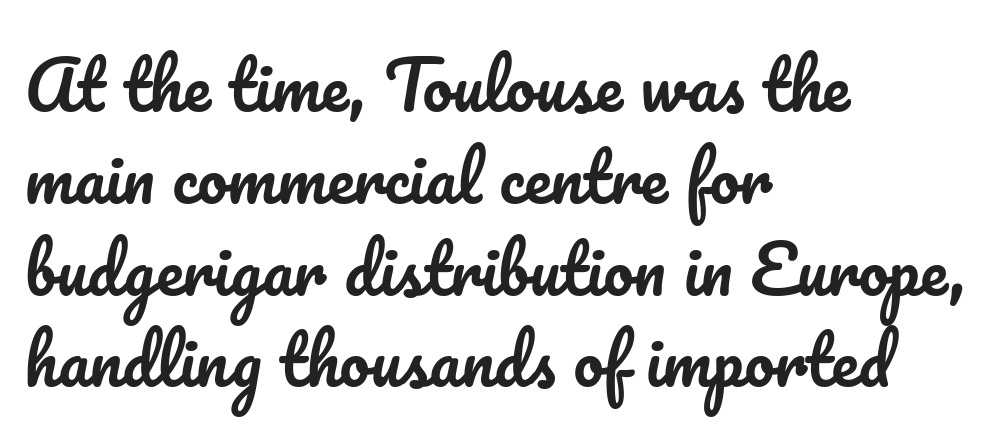
The image shows 67 px text type; set left-aligned, normal line spacing (1.37x), normal letter spacing, not underlined; low stroke contrast and a small x-height.
